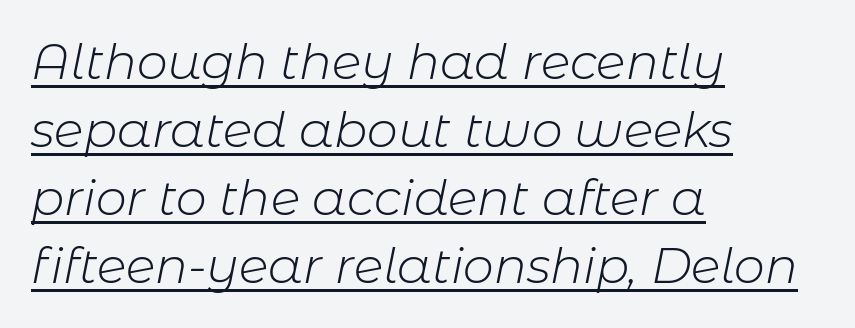
{"italic": "yes", "lean": "right", "slant_degrees": 11, "bold": "no", "weight": "light", "width": "normal", "stroke_contrast": "low", "x_height": "medium", "monospaced": "no", "underline": "yes", "align": "left", "line_spacing": "normal", "line_spacing_ratio": 1.39, "letter_spacing": "normal", "letter_spacing_em": 0.0, "glyph_px": 49}
